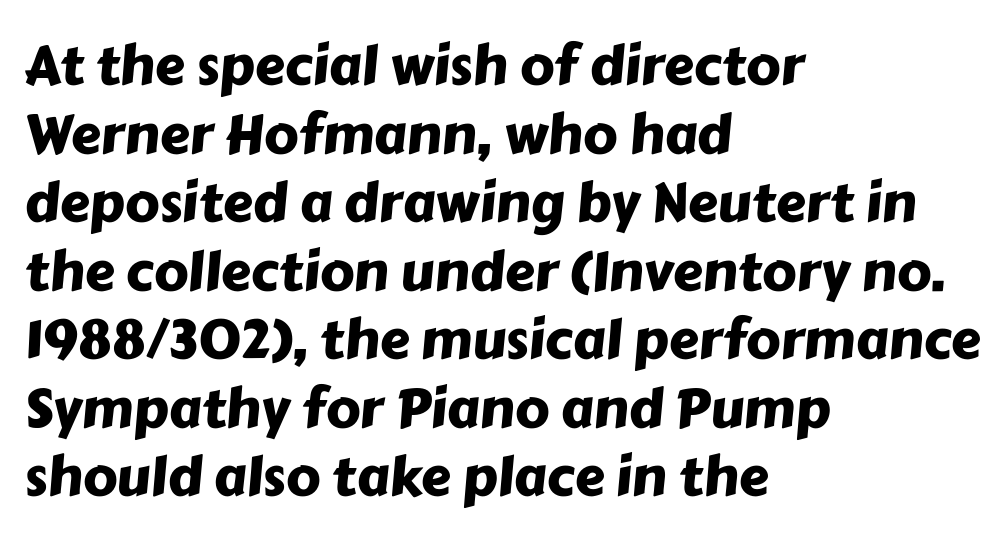
Q: Is the typeface a serif or a sans-serif typeface? A: Sans-serif.
Q: Is the text underlined? A: No.
Q: How is the paragraph aligned? A: Left-aligned.
Q: Is the spacing between letters normal or unusually wide? A: Normal.
Q: Is the spacing between lines tight, normal or loose? A: Normal.
Q: Width (condensed, normal, or wide)? A: Normal.
Q: Stroke contrast? A: Low.
Q: x-height? A: Medium.
Q: Monospaced? A: No.
